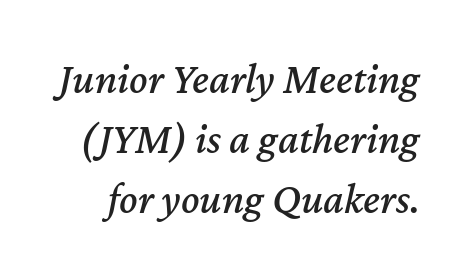
The image shows 43 px text type, italic (leaning right); set normal line spacing (1.4x), normal letter spacing, not underlined; medium stroke contrast and a medium x-height.
